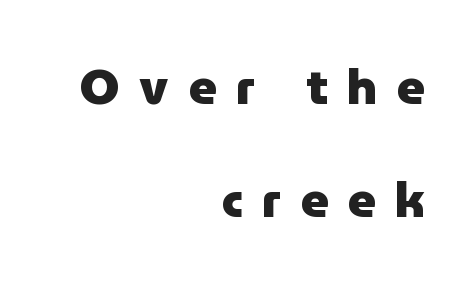
Q: Is the text bold? A: Yes.
Q: Is the text italic (slanted)? A: No, it is upright.
Q: Is the typeface a serif or a sans-serif typeface? A: Sans-serif.
Q: Is the text underlined? A: No.
Q: How is the paragraph aligned? A: Right-aligned.
Q: Is the spacing between letters normal or unusually wide? A: Unusually wide.
Q: Is the spacing between lines tight, normal or loose? A: Loose.
Q: Width (condensed, normal, or wide)? A: Normal.
Q: Stroke contrast? A: Low.
Q: x-height? A: Medium.
Q: Monospaced? A: No.
